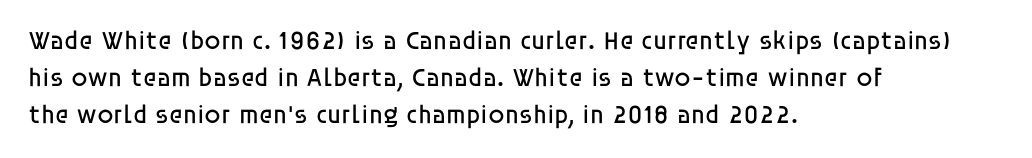
The image shows 26 px text type, upright; set left-aligned, normal line spacing (1.43x), normal letter spacing, not underlined.
